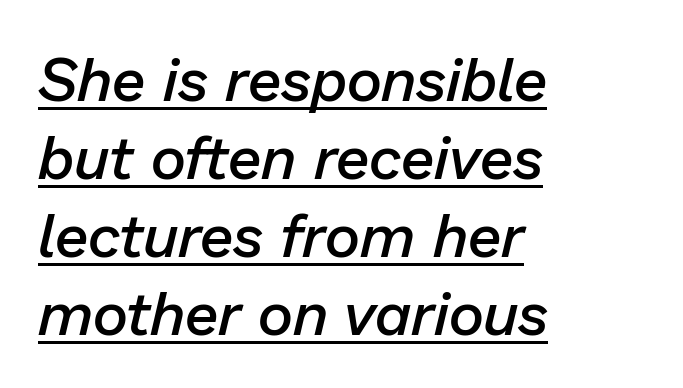
{"italic": "yes", "lean": "right", "slant_degrees": 13, "bold": "semi", "weight": "semibold", "width": "normal", "stroke_contrast": "low", "x_height": "medium", "monospaced": "no", "underline": "yes", "align": "left", "line_spacing": "normal", "line_spacing_ratio": 1.28, "letter_spacing": "normal", "letter_spacing_em": 0.0, "glyph_px": 61}
